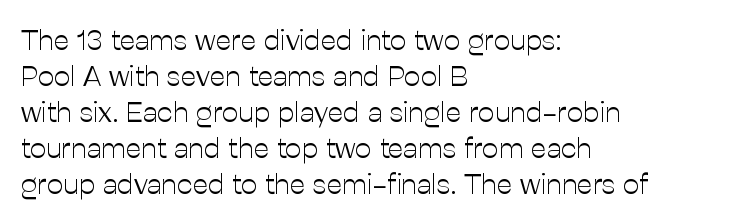
Serif or sans? Sans — the stroke terminals are bare. Horizontal alignment here is leftward, the default for most running prose. Default kerning and tracking; the words read as compact shapes. Style check: upright. Weight: in the light-to-regular range. Quick note: underline off.
